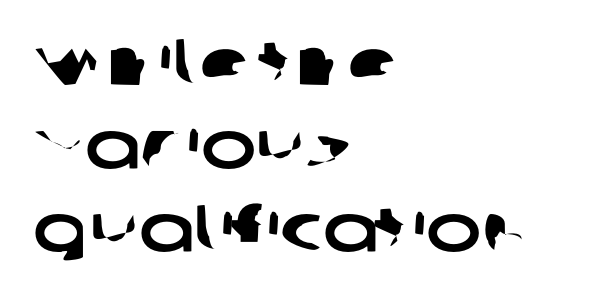
Q: Is the typeface a serif or a sans-serif typeface? A: Sans-serif.
Q: Is the text underlined? A: No.
Q: How is the paragraph aligned? A: Left-aligned.
Q: Is the spacing between letters normal or unusually wide? A: Normal.
Q: Is the spacing between lines tight, normal or loose? A: Normal.
Q: Width (condensed, normal, or wide)? A: Wide.
Q: Stroke contrast? A: Low.
Q: x-height? A: Large.
Q: Monospaced? A: No.
